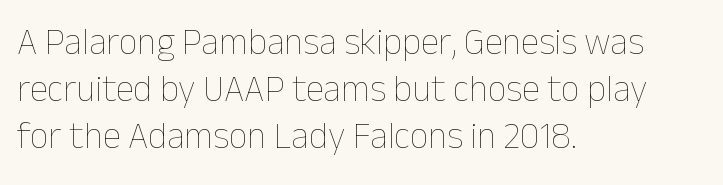
The image shows 37 px thin type, upright; set left-aligned, normal line spacing (1.27x), normal letter spacing, not underlined; low stroke contrast and a medium x-height.
